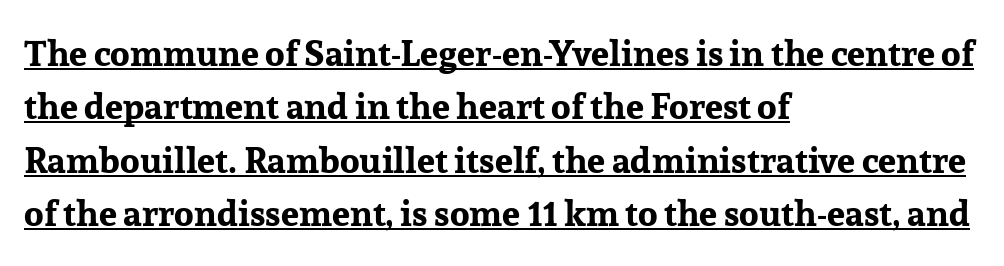
Q: Is the text bold? A: Yes.
Q: Is the text italic (slanted)? A: No, it is upright.
Q: Is the typeface a serif or a sans-serif typeface? A: Serif.
Q: Is the text underlined? A: Yes.
Q: How is the paragraph aligned? A: Left-aligned.
Q: Is the spacing between letters normal or unusually wide? A: Normal.
Q: Is the spacing between lines tight, normal or loose? A: Normal.
Q: Width (condensed, normal, or wide)? A: Normal.
Q: Stroke contrast? A: Low.
Q: x-height? A: Medium.
Q: Monospaced? A: No.
